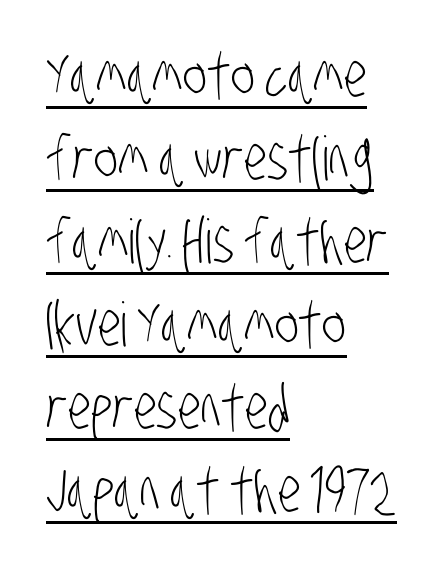
{"serif": "no", "bold": "no", "weight": "light", "width": "condensed", "stroke_contrast": "low", "x_height": "large", "monospaced": "no", "underline": "yes", "align": "left", "line_spacing": "normal", "line_spacing_ratio": 1.36, "letter_spacing": "normal", "letter_spacing_em": 0.0, "glyph_px": 61}
